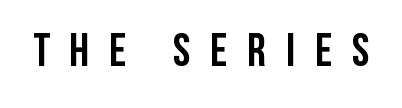
The image shows 47 px semibold, condensed sans-serif type, upright; set unusually wide letter spacing (+0.42 em), not underlined; low stroke contrast and a large x-height.
